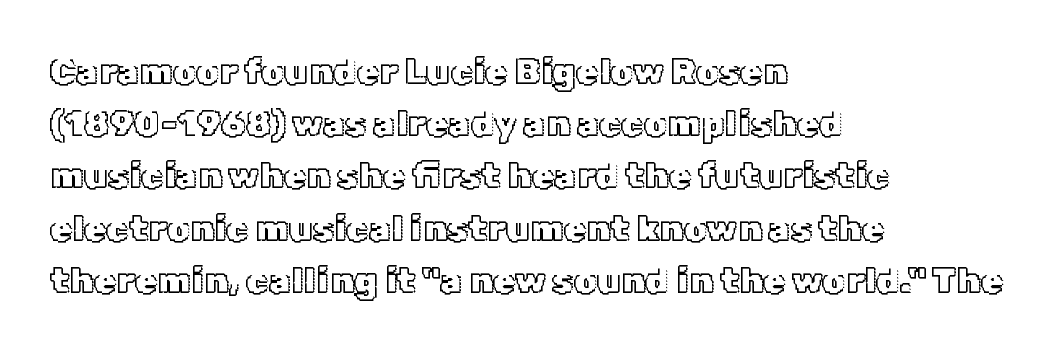
{"italic": "no", "width": "normal", "x_height": "medium", "monospaced": "no", "underline": "no", "align": "left", "line_spacing": "normal", "line_spacing_ratio": 1.45, "letter_spacing": "normal", "letter_spacing_em": 0.0, "glyph_px": 36}
